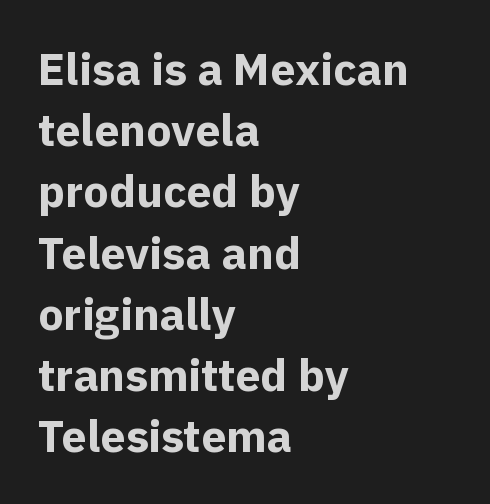
The image shows 45 px bold sans-serif type, upright; set left-aligned, normal line spacing (1.36x), normal letter spacing, not underlined; a medium x-height.
